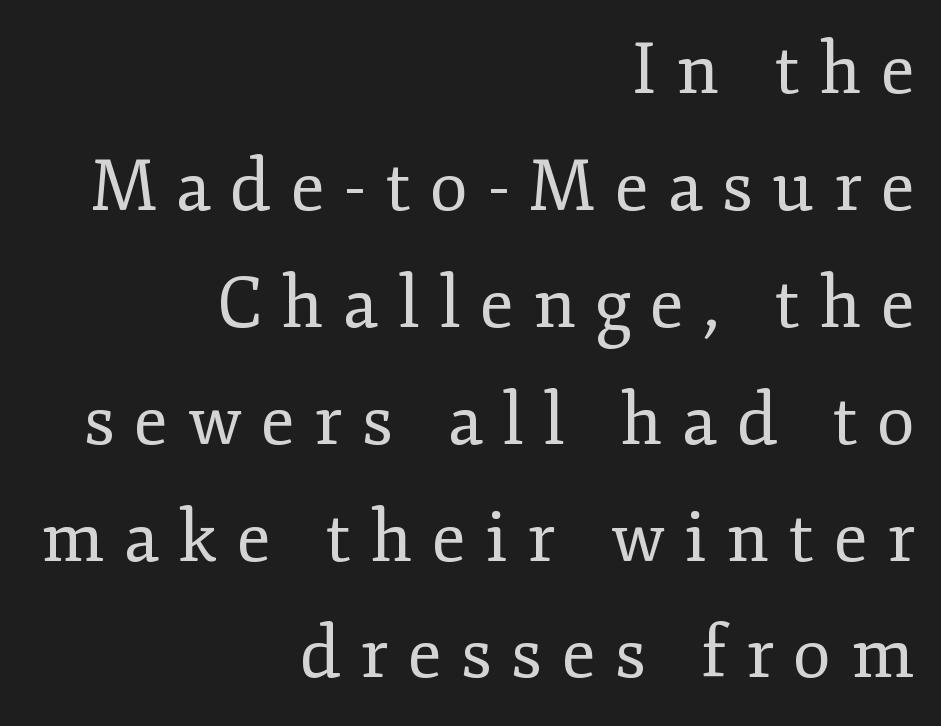
{"serif": "yes", "italic": "no", "bold": "no", "weight": "regular", "width": "normal", "stroke_contrast": "low", "x_height": "small", "monospaced": "no", "underline": "no", "align": "right", "line_spacing": "normal", "line_spacing_ratio": 1.67, "letter_spacing": "wide", "letter_spacing_em": 0.28, "glyph_px": 70}
